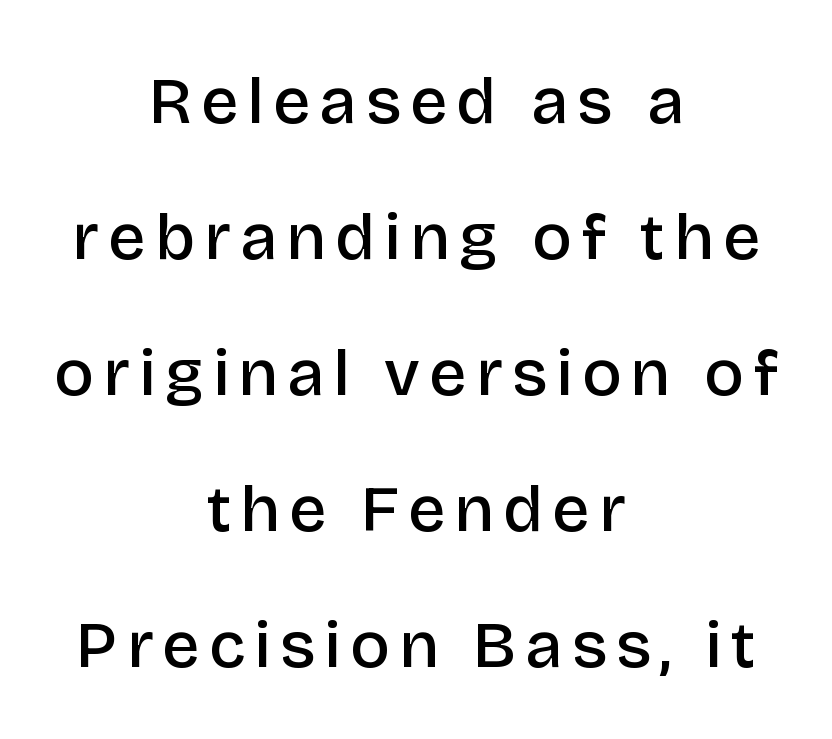
{"serif": "no", "italic": "no", "bold": "semi", "weight": "semibold", "width": "normal", "stroke_contrast": "low", "x_height": "large", "monospaced": "no", "underline": "no", "align": "center", "line_spacing": "loose", "line_spacing_ratio": 2.06, "glyph_px": 66}
